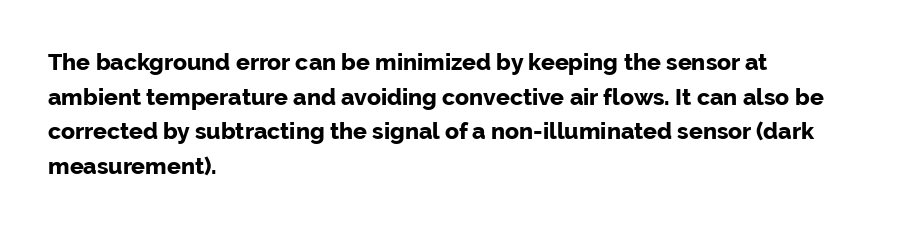
The image shows 23 px bold type, upright; set left-aligned, normal line spacing (1.51x), normal letter spacing, not underlined.
